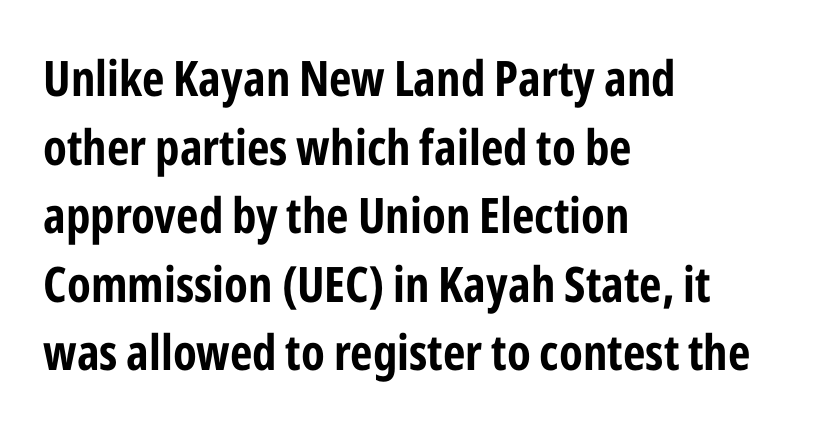
The image shows 49 px bold, condensed sans-serif type, upright; set left-aligned, normal line spacing (1.4x), normal letter spacing, not underlined; low stroke contrast and a medium x-height.
